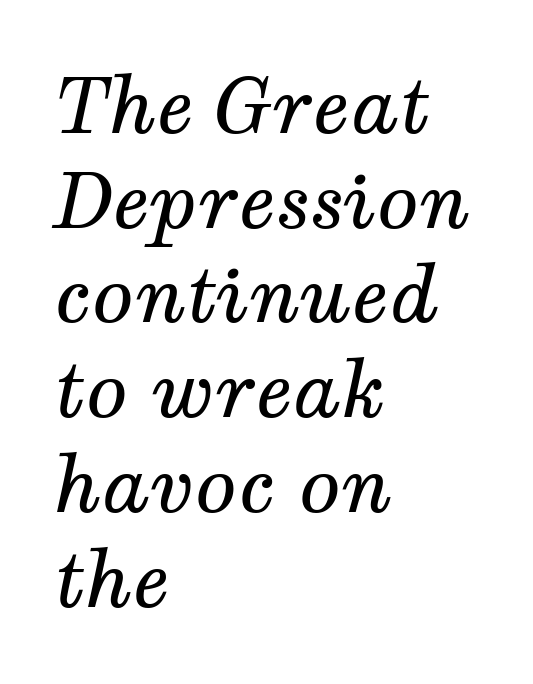
Q: Is the text bold? A: No.
Q: Is the text italic (slanted)? A: Yes, it leans right by about 12 degrees.
Q: Is the typeface a serif or a sans-serif typeface? A: Serif.
Q: Is the text underlined? A: No.
Q: How is the paragraph aligned? A: Left-aligned.
Q: Is the spacing between letters normal or unusually wide? A: Normal.
Q: Width (condensed, normal, or wide)? A: Normal.
Q: Stroke contrast? A: Medium.
Q: x-height? A: Medium.
Q: Monospaced? A: No.
